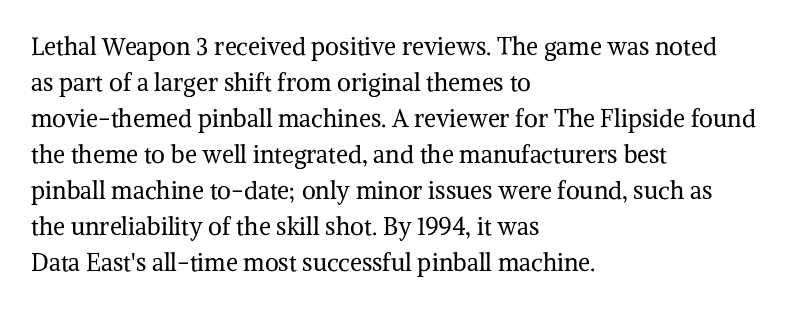
The image shows 24 px text type, upright; set left-aligned, normal line spacing (1.5x), normal letter spacing, not underlined.
